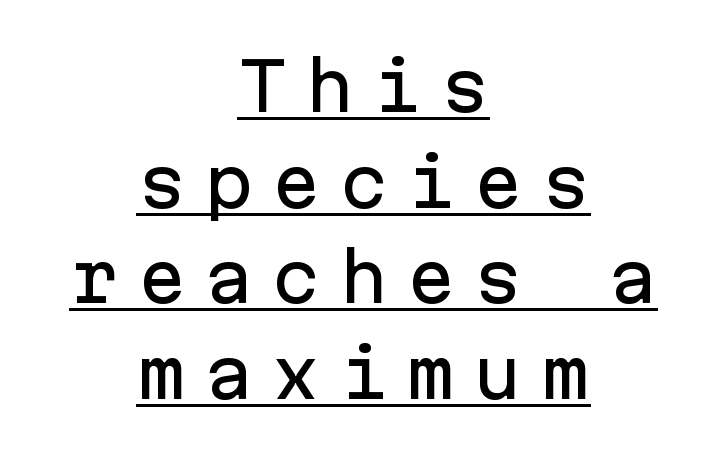
You could only call the tracking loose — the letters float apart. These lines are centered, leaving both edges ragged. You can tell it's not italic because the verticals are truly vertical. Normally led — the rows are evenly, conventionally spaced. You can see a thin bar hugging the bottom of the glyphs.
